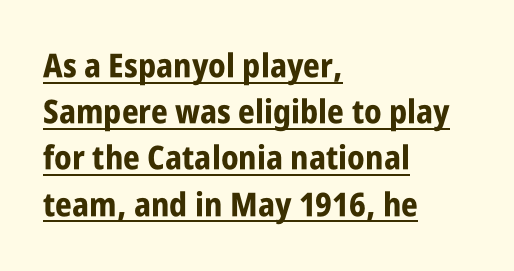
The designer went with a sans here, leaving each stem footless. Reading down the block, your eye returns to a fixed left position each line. Each word holds together tightly as a unit, with standard inter-letter gaps. Underlining? Definitely there. As a designer I'd log this as weight 700, bold.
